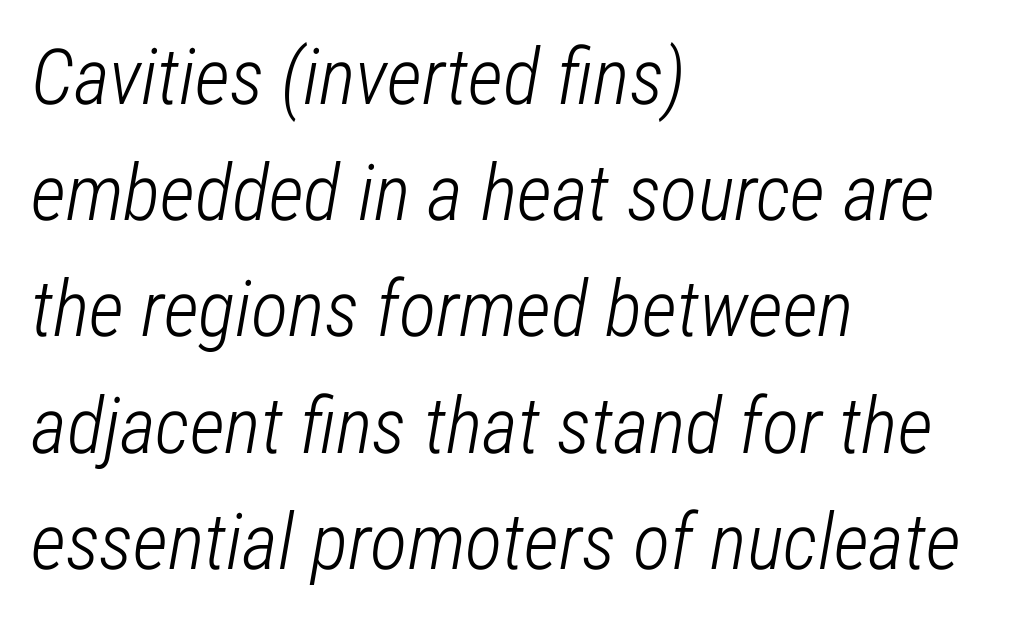
{"italic": "yes", "lean": "right", "slant_degrees": 12, "bold": "no", "weight": "light", "width": "condensed", "stroke_contrast": "low", "x_height": "medium", "monospaced": "no", "underline": "no", "align": "left", "line_spacing": "normal", "line_spacing_ratio": 1.49, "letter_spacing": "normal", "letter_spacing_em": 0.0, "glyph_px": 78}
